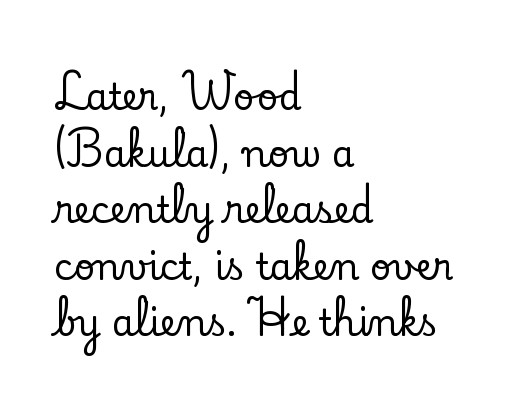
Typeset ragged right — the left edge is the straight one. This sample has the flowing, uneven cadence of proportional lettering. Glyph-to-glyph distance matches everyday printed text. Letters rest on an invisible, unmarked baseline. This rendering employs a face with finishing strokes, i.e., a serif.
